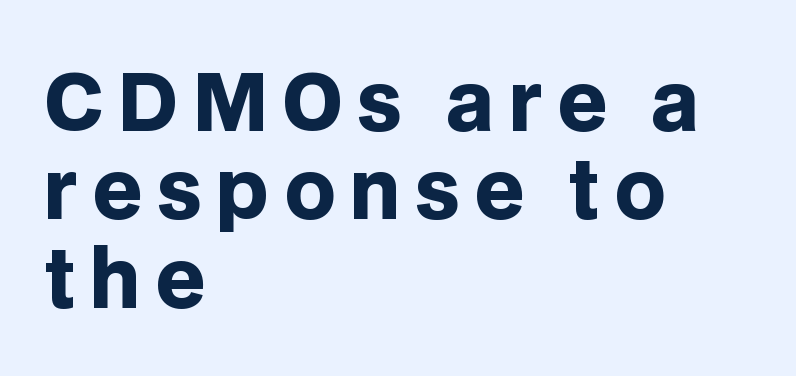
Q: Is the text bold? A: Yes.
Q: Is the text italic (slanted)? A: No, it is upright.
Q: Is the typeface a serif or a sans-serif typeface? A: Sans-serif.
Q: Is the text underlined? A: No.
Q: How is the paragraph aligned? A: Left-aligned.
Q: Is the spacing between lines tight, normal or loose? A: Tight.
Q: Width (condensed, normal, or wide)? A: Normal.
Q: Stroke contrast? A: Low.
Q: x-height? A: Large.
Q: Monospaced? A: No.
